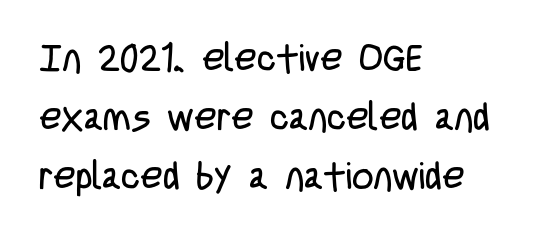
{"serif": "no", "italic": "no", "bold": "no", "weight": "regular", "width": "condensed", "stroke_contrast": "low", "x_height": "large", "monospaced": "no", "underline": "no", "align": "left", "line_spacing": "normal", "line_spacing_ratio": 1.55, "letter_spacing": "normal", "letter_spacing_em": 0.0, "glyph_px": 38}
